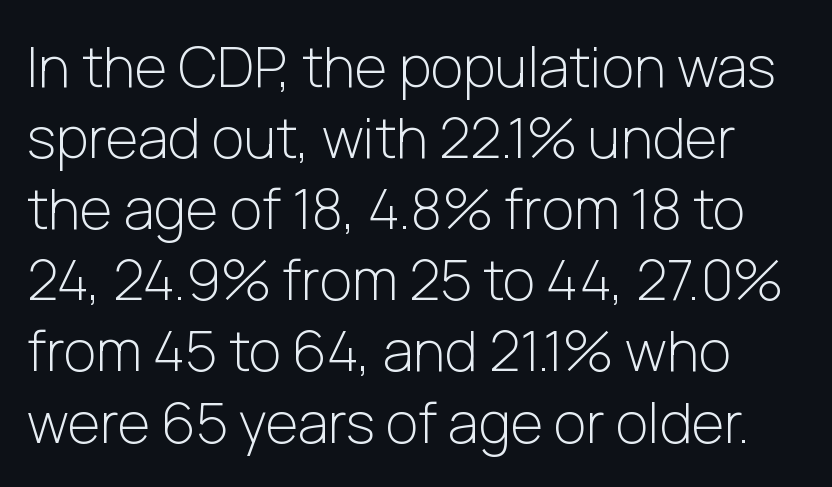
Counters stay open thanks to moderate or lighter strokes. The leading is moderate, giving the passage an even texture. The rendering uses natural spacing where letterforms have individual widths. Do the letters lean? They stand straight. I'd call this a sans setting — the letters go barefoot.
